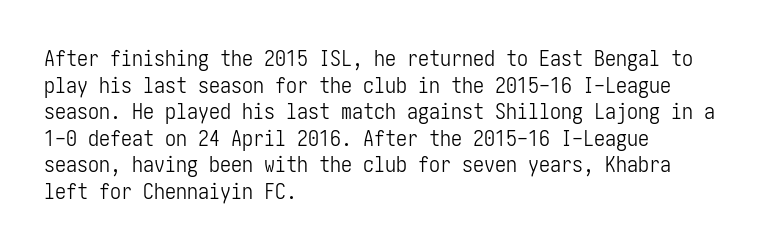
{"italic": "no", "bold": "no", "underline": "no", "align": "left", "line_spacing_ratio": 1.21, "letter_spacing": "normal", "letter_spacing_em": 0.0, "glyph_px": 22}
